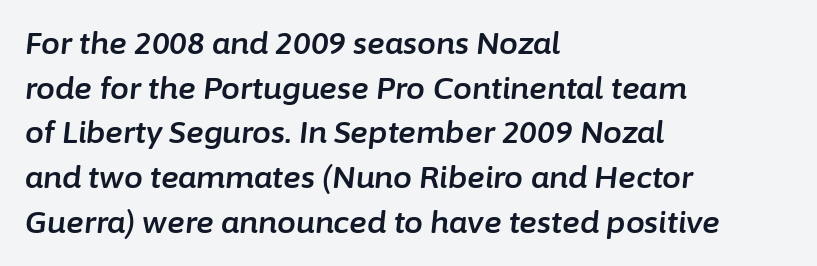
When letters slant like this, we call the style italic. Students, note that the glyphs here touch the page at normal intervals. Is this a fixed-width face? No — the glyphs have proportional, varying widths. The strip under each line holds only bare page. What's the leading like? Ordinary, nothing unusual. Teacher's note: observe the even left margin — that is flush-left alignment.
